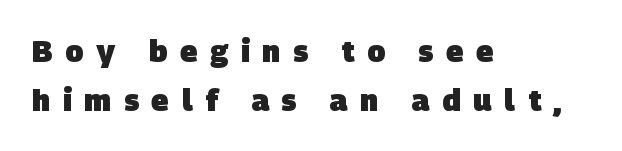
Q: Is the text bold? A: Yes.
Q: Is the typeface a serif or a sans-serif typeface? A: Sans-serif.
Q: Is the text underlined? A: No.
Q: How is the paragraph aligned? A: Left-aligned.
Q: Is the spacing between letters normal or unusually wide? A: Unusually wide.
Q: Is the spacing between lines tight, normal or loose? A: Normal.
Q: Width (condensed, normal, or wide)? A: Normal.
Q: Stroke contrast? A: Low.
Q: x-height? A: Large.
Q: Monospaced? A: No.
